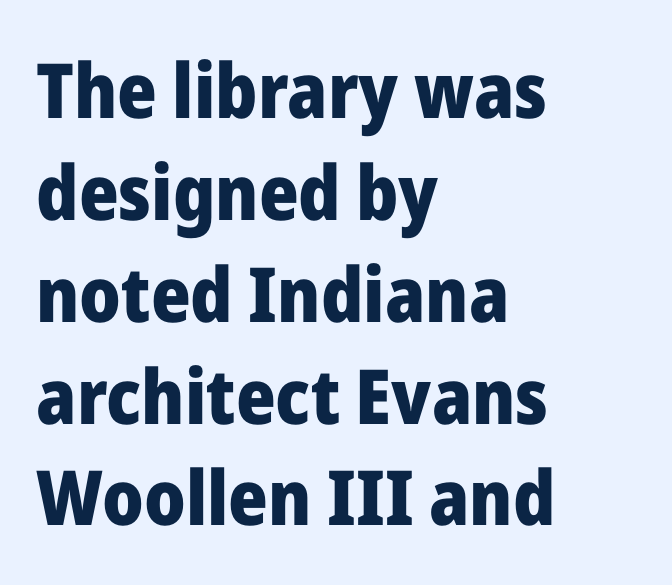
{"serif": "no", "italic": "no", "bold": "yes", "weight": "heavy", "width": "normal", "stroke_contrast": "low", "x_height": "medium", "monospaced": "no", "underline": "no", "align": "left", "line_spacing": "normal", "line_spacing_ratio": 1.34, "letter_spacing": "normal", "letter_spacing_em": 0.0, "glyph_px": 76}
